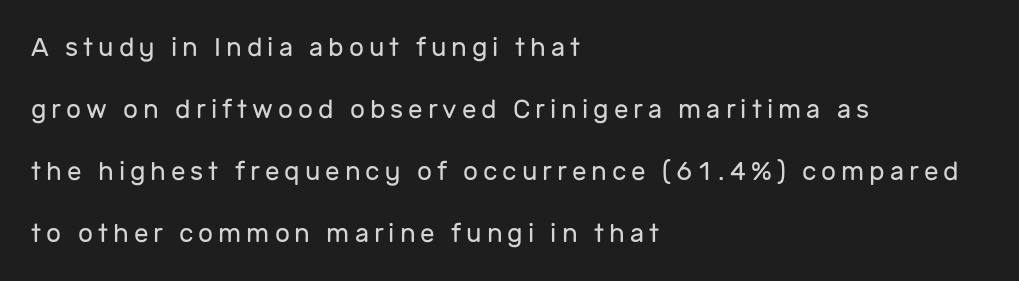
In terms of leading, this rendering errs on the spacious side. No letter is thick-stroked: the sample isn't bold. Each row of text sits above clean, open space. The passage is arranged the way most books set body copy — flush left.
